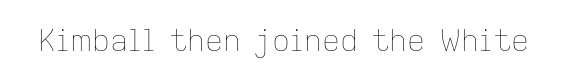
Standard letterfit; no display-style spreading of the glyphs. Glance below the letters and you will spot only blank space. Character widths vary here, with narrow letters taking less room than wide ones. The font sits on the lighter half of the weight spectrum, regular included. These lines were composed using upright roman letters.
